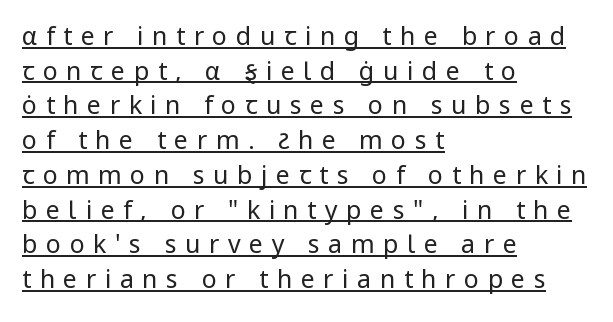
{"italic": "no", "bold": "no", "underline": "yes", "align": "left", "line_spacing": "normal", "line_spacing_ratio": 1.39, "letter_spacing": "wide", "letter_spacing_em": 0.34, "glyph_px": 25}
